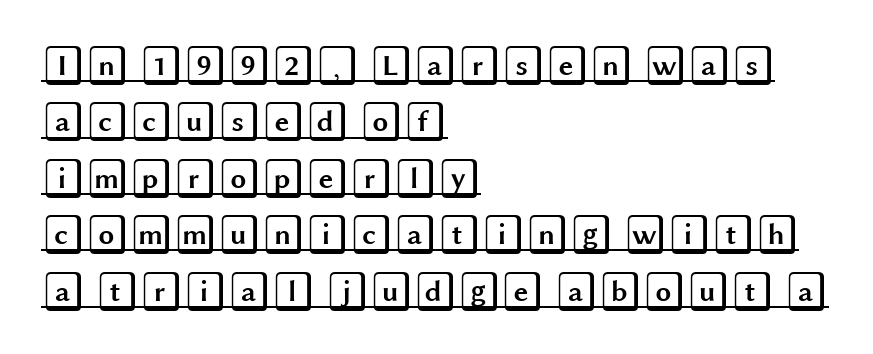
{"italic": "no", "width": "wide", "x_height": "large", "underline": "yes", "align": "left", "line_spacing": "normal", "line_spacing_ratio": 1.41, "letter_spacing": "normal", "letter_spacing_em": 0.0, "glyph_px": 40}
